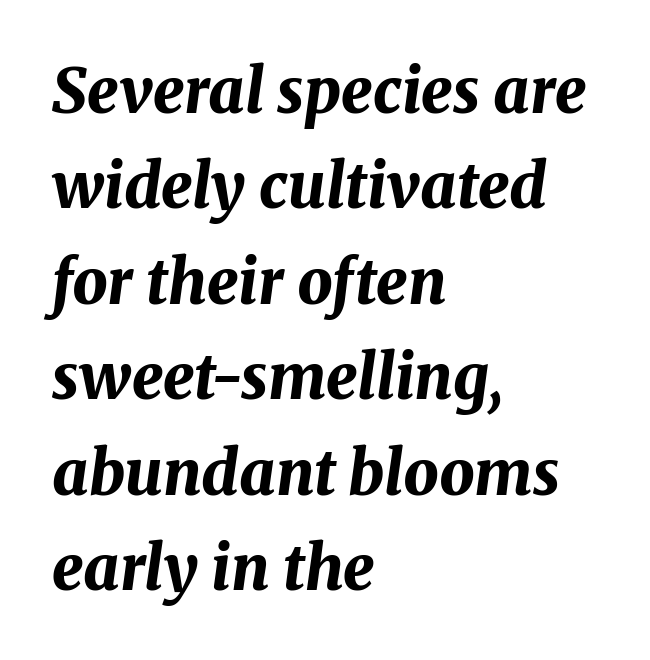
Q: Is the text bold? A: Yes.
Q: Is the text italic (slanted)? A: Yes, it leans right by about 8 degrees.
Q: Is the text underlined? A: No.
Q: How is the paragraph aligned? A: Left-aligned.
Q: Is the spacing between letters normal or unusually wide? A: Normal.
Q: Is the spacing between lines tight, normal or loose? A: Normal.
Q: Width (condensed, normal, or wide)? A: Normal.
Q: Stroke contrast? A: Medium.
Q: x-height? A: Medium.
Q: Monospaced? A: No.
